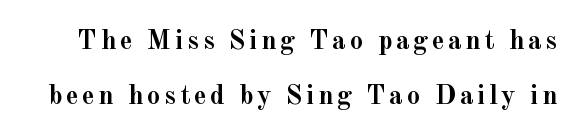
{"italic": "no", "bold": "yes", "underline": "no", "line_spacing": "loose", "line_spacing_ratio": 2.04, "glyph_px": 27}
